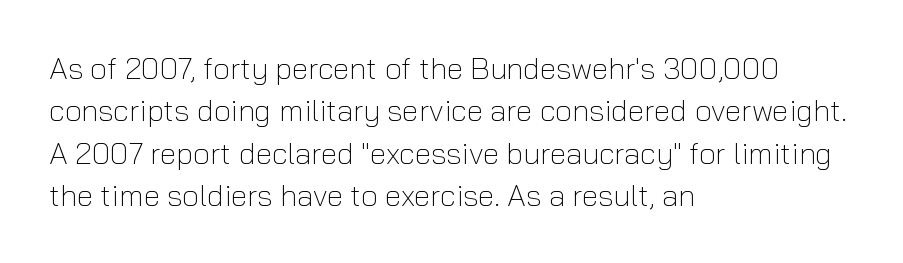
{"serif": "no", "italic": "no", "bold": "no", "weight": "light", "width": "normal", "stroke_contrast": "low", "x_height": "medium", "monospaced": "no", "underline": "no", "align": "left", "line_spacing": "normal", "line_spacing_ratio": 1.41, "letter_spacing": "normal", "letter_spacing_em": 0.0, "glyph_px": 30}
